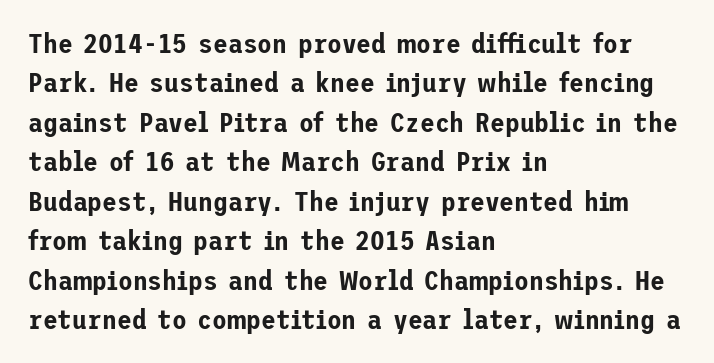
The image shows 27 px text type, upright; set left-aligned, normal line spacing (1.46x), normal letter spacing, not underlined.
